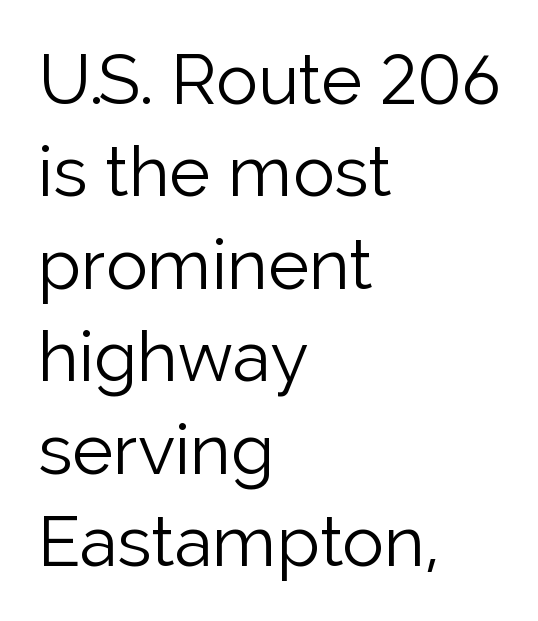
The image shows 70 px light sans-serif type, upright; set left-aligned, normal line spacing (1.32x), normal letter spacing, not underlined; low stroke contrast and a medium x-height.
